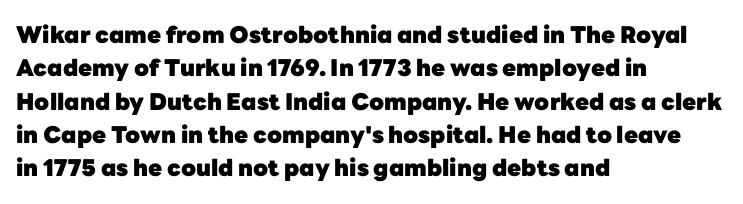
{"italic": "no", "bold": "yes", "underline": "no", "align": "left", "line_spacing": "normal", "line_spacing_ratio": 1.45, "letter_spacing": "normal", "letter_spacing_em": 0.0, "glyph_px": 23}
